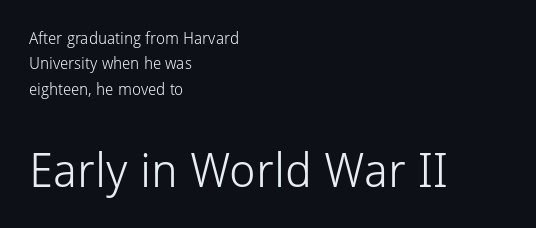
{"serif": "no", "italic": "no", "bold": "no", "weight": "light", "width": "normal", "stroke_contrast": "low", "x_height": "medium", "monospaced": "no", "underline": "no", "align": "left", "line_spacing": "normal", "line_spacing_ratio": 1.59, "letter_spacing": "normal", "letter_spacing_em": 0.0, "larger_block": "second", "size_ratio": 2.94, "glyph_px": 47}
